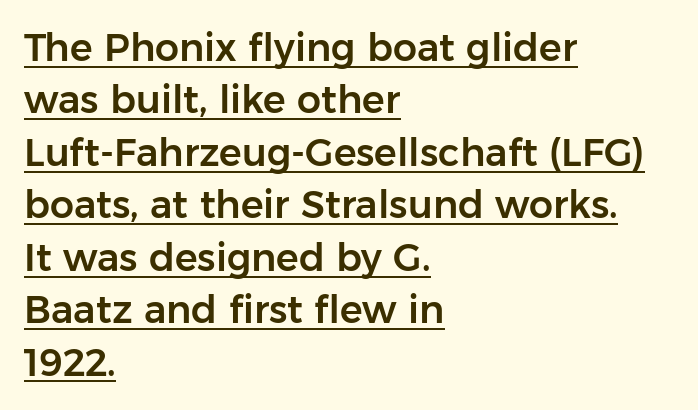
Q: Is the text italic (slanted)? A: No, it is upright.
Q: Is the typeface a serif or a sans-serif typeface? A: Sans-serif.
Q: Is the text underlined? A: Yes.
Q: How is the paragraph aligned? A: Left-aligned.
Q: Is the spacing between letters normal or unusually wide? A: Normal.
Q: Is the spacing between lines tight, normal or loose? A: Normal.
Q: Width (condensed, normal, or wide)? A: Normal.
Q: Stroke contrast? A: Low.
Q: x-height? A: Medium.
Q: Monospaced? A: No.
